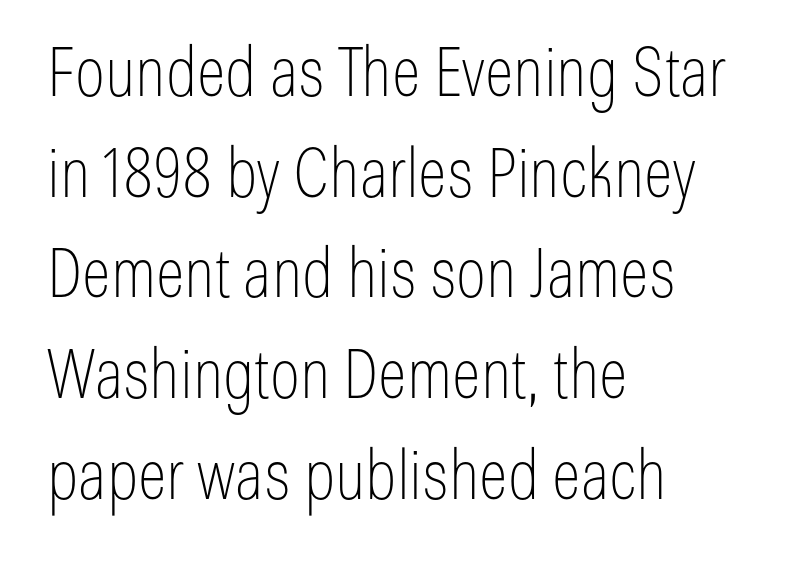
{"serif": "no", "italic": "no", "bold": "no", "weight": "thin", "width": "condensed", "stroke_contrast": "low", "x_height": "medium", "monospaced": "no", "underline": "no", "align": "left", "line_spacing": "normal", "line_spacing_ratio": 1.48, "letter_spacing": "normal", "letter_spacing_em": 0.0, "glyph_px": 68}
